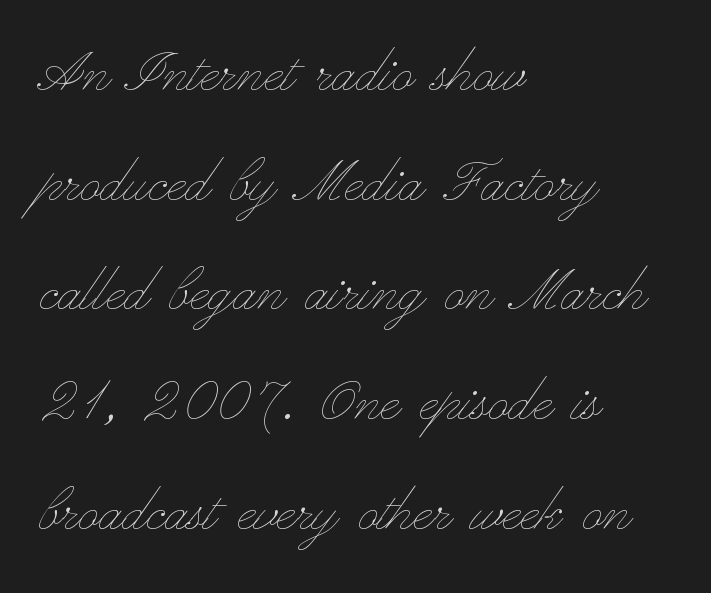
Q: Is the text bold? A: No.
Q: Is the text italic (slanted)? A: Yes.
Q: Is the text underlined? A: No.
Q: How is the paragraph aligned? A: Left-aligned.
Q: Is the spacing between letters normal or unusually wide? A: Normal.
Q: Is the spacing between lines tight, normal or loose? A: Normal.
Q: Width (condensed, normal, or wide)? A: Wide.
Q: Stroke contrast? A: Low.
Q: x-height? A: Small.
Q: Monospaced? A: No.
